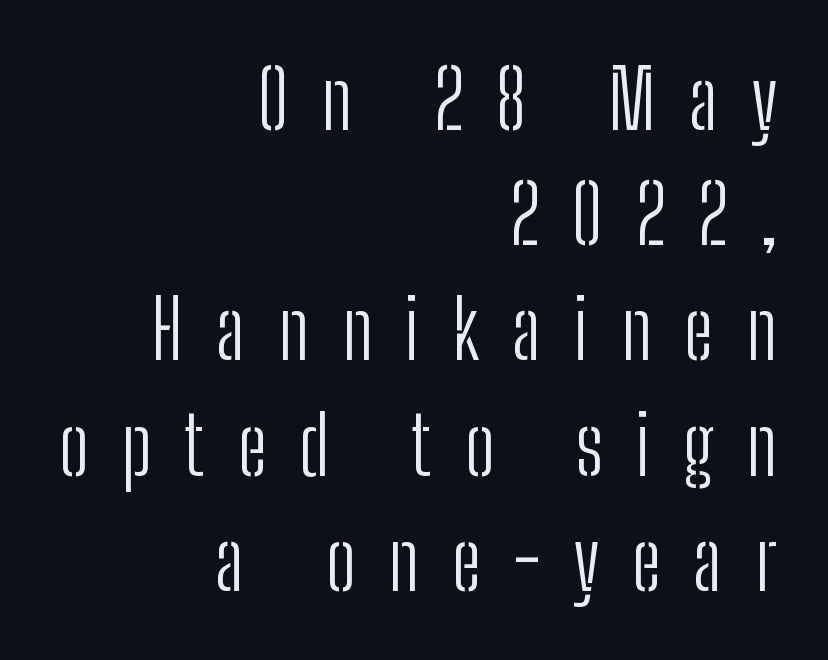
To sum up the face: it is a sans, with no serifs. Characters remain perfectly vertical along every line. A typesetter would call this heavily tracked-out type. Descender tails drop into unmarked territory. The paragraph shown leans on its right margin. Do the characters align in a grid? No, the font is proportional.
